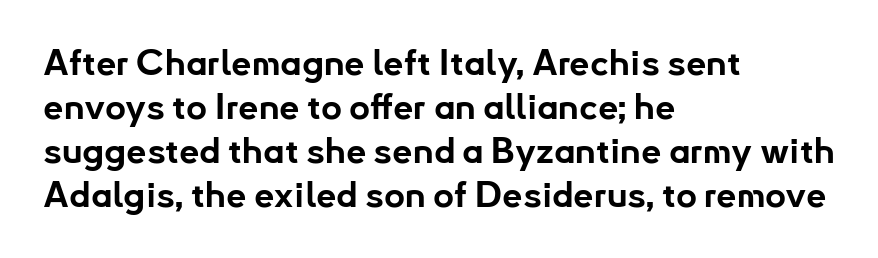
Q: Is the text bold? A: Yes.
Q: Is the text italic (slanted)? A: No, it is upright.
Q: Is the typeface a serif or a sans-serif typeface? A: Sans-serif.
Q: Is the text underlined? A: No.
Q: How is the paragraph aligned? A: Left-aligned.
Q: Is the spacing between letters normal or unusually wide? A: Normal.
Q: Width (condensed, normal, or wide)? A: Normal.
Q: Stroke contrast? A: Low.
Q: x-height? A: Small.
Q: Monospaced? A: No.
